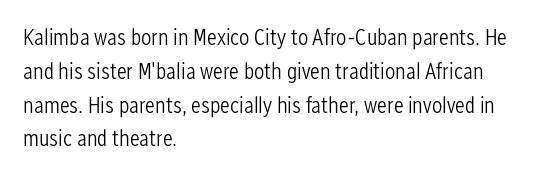
Just letters on the line, the space beneath them empty. Evenly set lines give the paragraph a standard silhouette. Heft: none added — not bold. Notice how the passage keeps a crisp vertical edge on the left only. No extra tracking has been applied to these lines. A roman cut, with each character standing at attention.
